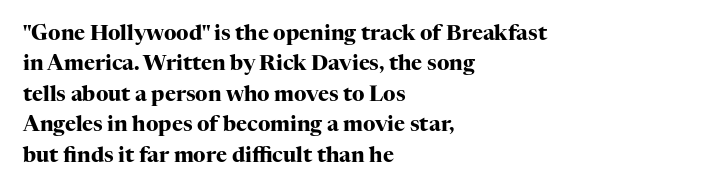
{"italic": "no", "bold": "yes", "underline": "no", "align": "left", "line_spacing": "normal", "line_spacing_ratio": 1.45, "letter_spacing": "normal", "letter_spacing_em": 0.0, "glyph_px": 21}
